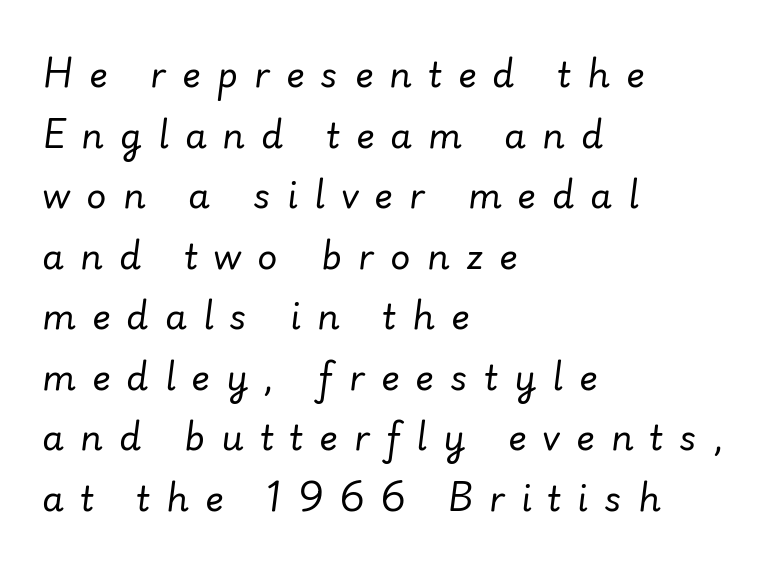
Is the letter spacing exaggerated? Yes — the characters are pushed far apart. Would a proofreader flag this as italicized? Yes. Underline: absent. The cut favours lightness, reaching ordinary text weight at its darkest.
